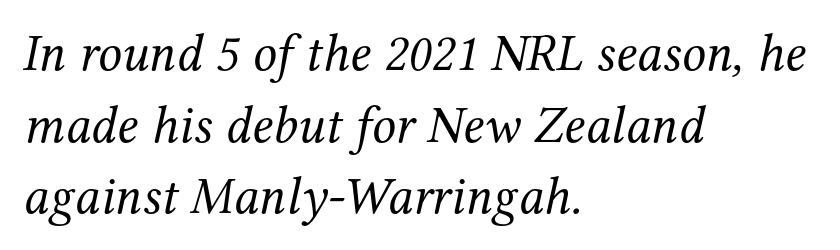
Q: Is the text bold? A: No.
Q: Is the text italic (slanted)? A: Yes, it leans right by about 12 degrees.
Q: Is the typeface a serif or a sans-serif typeface? A: Serif.
Q: Is the text underlined? A: No.
Q: How is the paragraph aligned? A: Left-aligned.
Q: Is the spacing between letters normal or unusually wide? A: Normal.
Q: Is the spacing between lines tight, normal or loose? A: Normal.
Q: Width (condensed, normal, or wide)? A: Normal.
Q: Stroke contrast? A: Medium.
Q: x-height? A: Medium.
Q: Monospaced? A: No.
